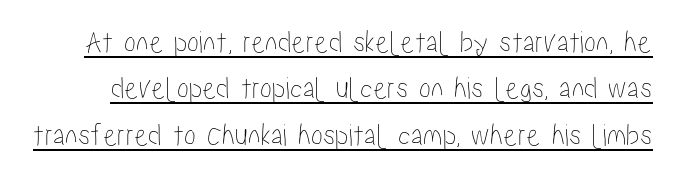
The image shows 32 px condensed type, upright; set normal line spacing (1.45x), normal letter spacing, underlined; low stroke contrast and a medium x-height.
